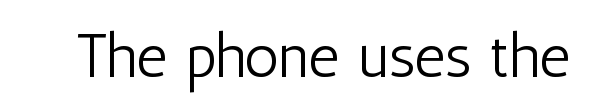
The gap between lines stays unmarked. Type style note: lacks serifs. Heaviness? Minimal to ordinary, like unemphasized prose. Tracking here is standard; glyphs follow each other at the usual distance. The letters stand straight up with perfectly vertical stems.
